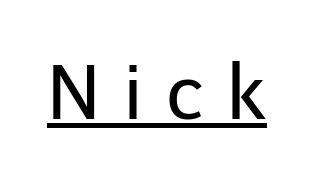
Q: Is the text bold? A: No.
Q: Is the text italic (slanted)? A: No, it is upright.
Q: Is the typeface a serif or a sans-serif typeface? A: Sans-serif.
Q: Is the text underlined? A: Yes.
Q: Is the spacing between letters normal or unusually wide? A: Unusually wide.
Q: Width (condensed, normal, or wide)? A: Normal.
Q: Stroke contrast? A: Low.
Q: x-height? A: Medium.
Q: Monospaced? A: No.
